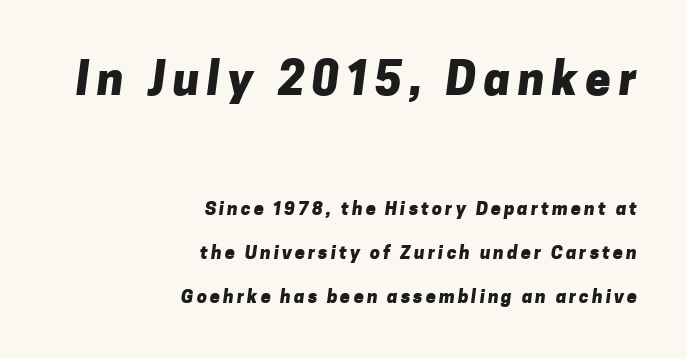
Is this a sans? Yes — the strokes have no serifs. Bold? Absolutely — the strokes are thick and heavy. Type size steps down from the first block to the second. Notice how the passage keeps a crisp vertical edge on the right only. Widely set lines give the paragraph a tall, airy silhouette. Here the designer chose a conventional face with non-uniform glyph widths.
